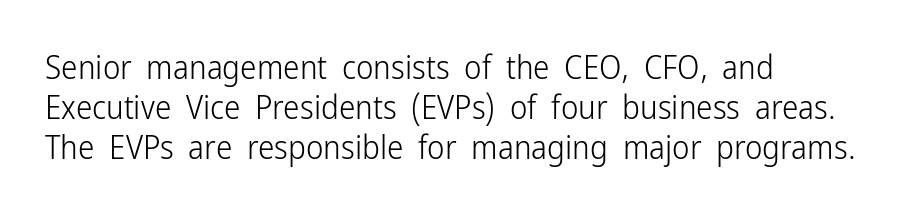
The image shows 33 px light, condensed sans-serif type, upright; set left-aligned, line spacing 1.21x, normal letter spacing, not underlined; low stroke contrast and a medium x-height.
